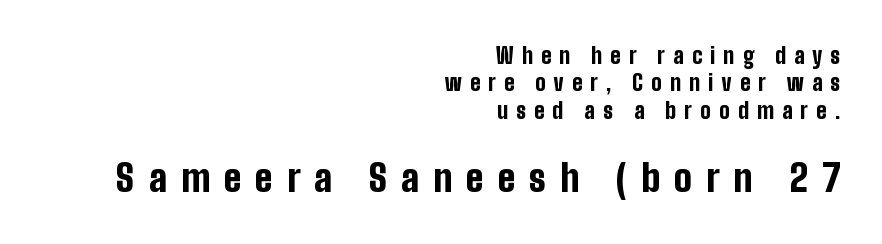
The image shows 38 px bold, condensed sans-serif type, upright; set right-aligned, line spacing 1.24x, unusually wide letter spacing (+0.37 em), not underlined; the second (bottom) block is 1.73x larger; low stroke contrast and a medium x-height.
